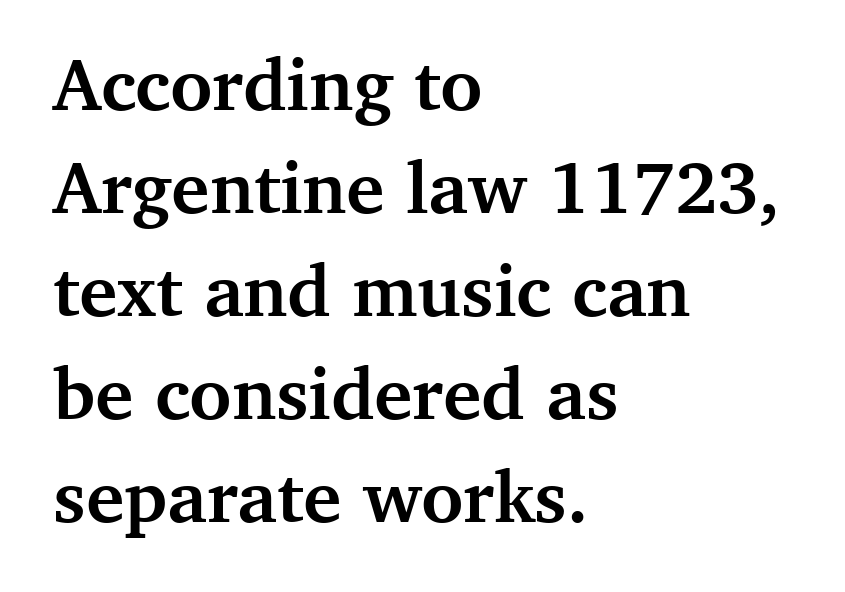
Q: Is the text bold? A: Yes.
Q: Is the text italic (slanted)? A: No, it is upright.
Q: Is the typeface a serif or a sans-serif typeface? A: Serif.
Q: Is the text underlined? A: No.
Q: How is the paragraph aligned? A: Left-aligned.
Q: Is the spacing between letters normal or unusually wide? A: Normal.
Q: Is the spacing between lines tight, normal or loose? A: Normal.
Q: Width (condensed, normal, or wide)? A: Normal.
Q: Stroke contrast? A: Medium.
Q: x-height? A: Medium.
Q: Monospaced? A: No.
